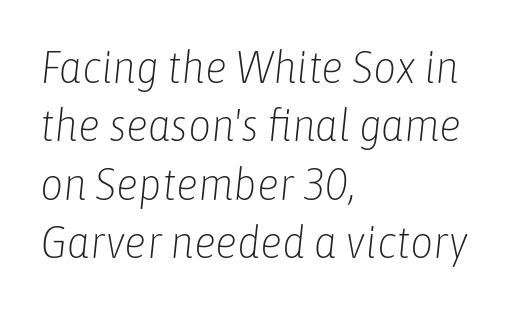
Q: Is the text bold? A: No.
Q: Is the text italic (slanted)? A: Yes, it leans right by about 6 degrees.
Q: Is the text underlined? A: No.
Q: How is the paragraph aligned? A: Left-aligned.
Q: Is the spacing between letters normal or unusually wide? A: Normal.
Q: Is the spacing between lines tight, normal or loose? A: Normal.
Q: Width (condensed, normal, or wide)? A: Condensed.
Q: Stroke contrast? A: Low.
Q: x-height? A: Medium.
Q: Monospaced? A: No.
